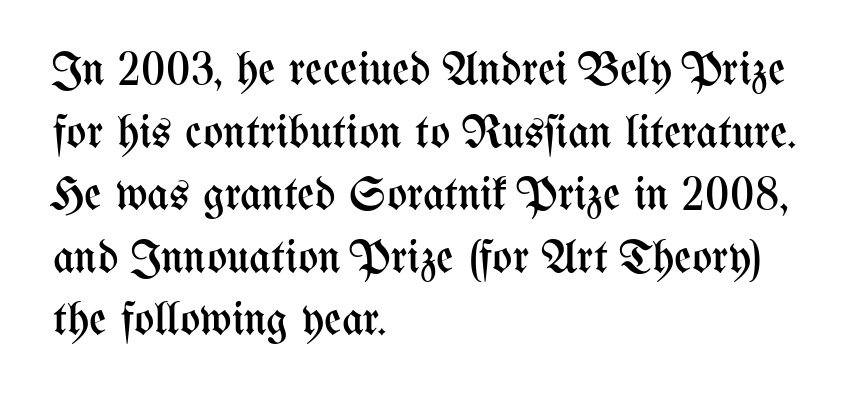
The image shows 47 px regular-weight, condensed type, upright; set left-aligned, normal line spacing (1.33x), normal letter spacing, not underlined; medium stroke contrast and a medium x-height.
